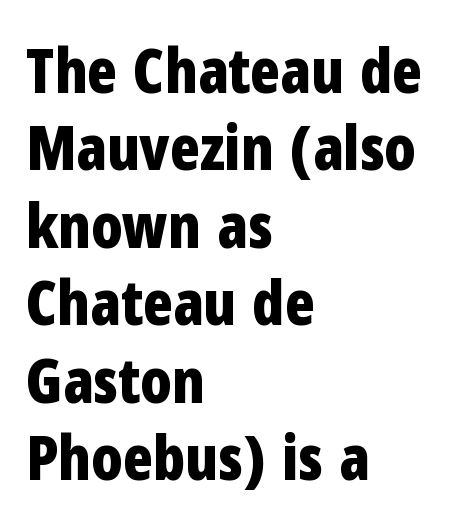
A typesetter would call this proportional, since set widths differ per character. I'd call this a sans setting — the letters go barefoot. The passage shown is emphatically bold. Successive baselines arrive at the customary interval.
